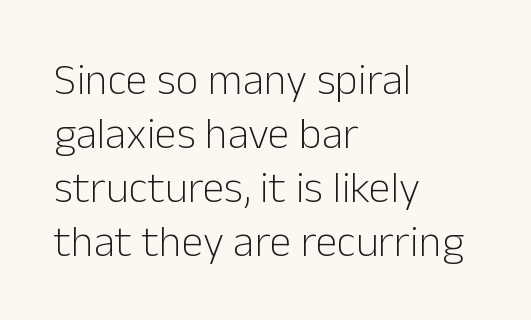
Q: Is the text bold? A: No.
Q: Is the text italic (slanted)? A: No, it is upright.
Q: Is the typeface a serif or a sans-serif typeface? A: Sans-serif.
Q: Is the text underlined? A: No.
Q: How is the paragraph aligned? A: Left-aligned.
Q: Is the spacing between letters normal or unusually wide? A: Normal.
Q: Width (condensed, normal, or wide)? A: Normal.
Q: Stroke contrast? A: Low.
Q: x-height? A: Medium.
Q: Monospaced? A: No.
